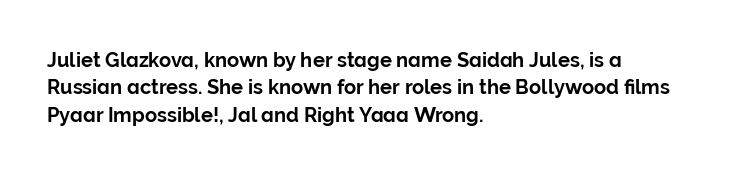
The image shows 20 px text type, upright; set left-aligned, normal line spacing (1.37x), normal letter spacing, not underlined.
